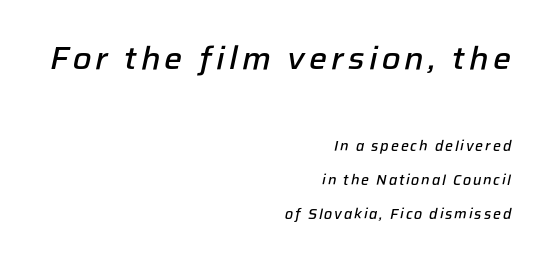
{"italic": "yes", "lean": "right", "slant_degrees": 12, "bold": "semi", "weight": "semibold", "width": "normal", "stroke_contrast": "low", "x_height": "medium", "monospaced": "no", "underline": "no", "align": "right", "line_spacing": "loose", "line_spacing_ratio": 2.42, "larger_block": "first", "size_ratio": 2.29, "glyph_px": 32}
